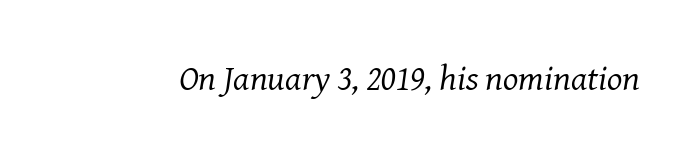
{"serif": "yes", "italic": "yes", "lean": "right", "slant_degrees": 8, "bold": "no", "weight": "regular", "width": "normal", "stroke_contrast": "medium", "x_height": "medium", "monospaced": "no", "underline": "no", "letter_spacing": "normal", "letter_spacing_em": 0.0, "glyph_px": 36}
